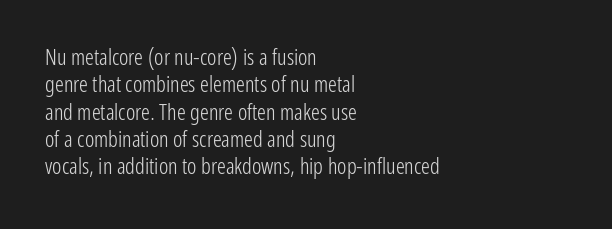
Q: Is the text bold? A: No.
Q: Is the text italic (slanted)? A: No, it is upright.
Q: Is the text underlined? A: No.
Q: How is the paragraph aligned? A: Left-aligned.
Q: Is the spacing between letters normal or unusually wide? A: Normal.
